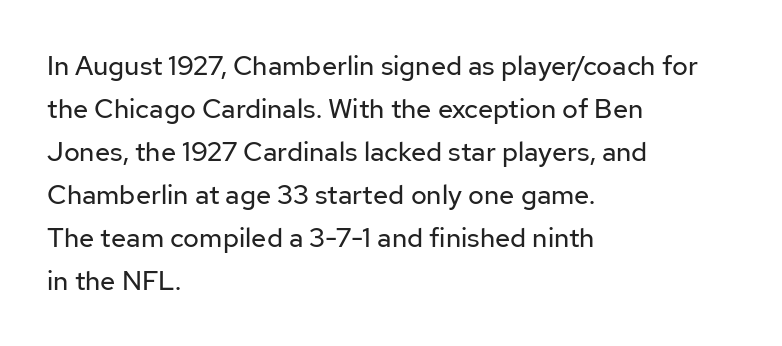
The image shows 27 px text type, upright; set left-aligned, normal line spacing (1.59x), normal letter spacing, not underlined.
